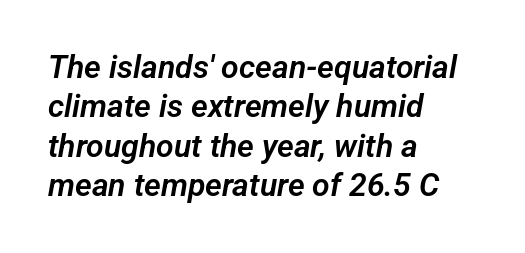
Typographically, this falls in the sans-serif category. The passage is arranged the way most books set body copy — flush left. Think of a printed novel: that variable character pitch is what you see here. You could call the tracking neutral — neither tight nor loose. Check under the words: just untouched page.
